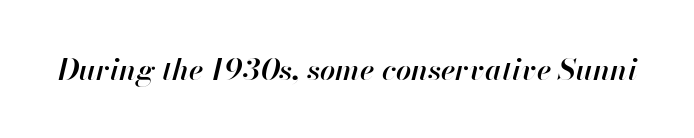
Its strokes are somewhat broadened, the hallmark of semibold type. The space directly below the letters is spotless. The face used here has a pronounced slope to its letters. This sample has the flowing, uneven cadence of proportional lettering.
